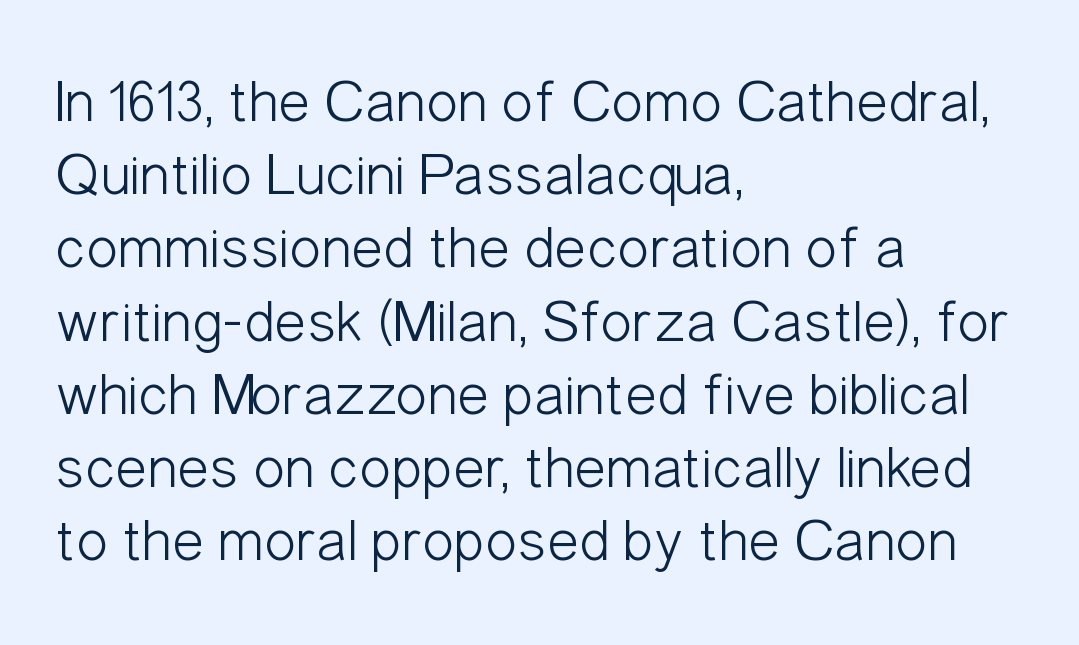
A sans-serif font was chosen for this passage. Every character sits straight up, as roman type does. One-word summary of the alignment: left. The weight tops out at a normal text grade.
